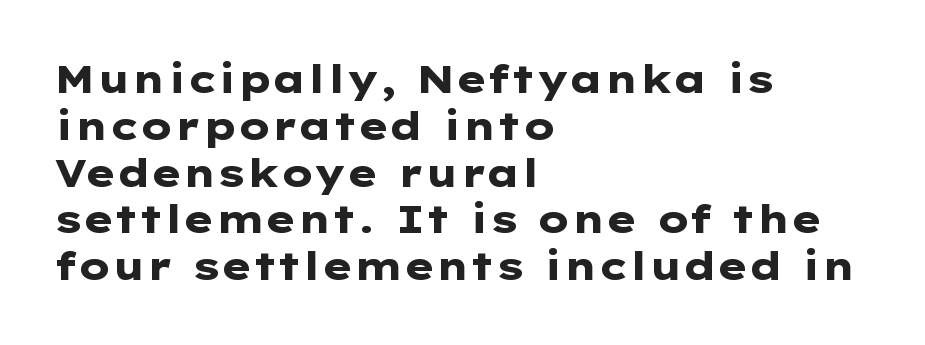
Q: Is the text bold? A: Yes.
Q: Is the text italic (slanted)? A: No, it is upright.
Q: Is the typeface a serif or a sans-serif typeface? A: Sans-serif.
Q: Is the text underlined? A: No.
Q: How is the paragraph aligned? A: Left-aligned.
Q: Is the spacing between letters normal or unusually wide? A: Normal.
Q: Width (condensed, normal, or wide)? A: Wide.
Q: Stroke contrast? A: Low.
Q: x-height? A: Medium.
Q: Monospaced? A: No.
